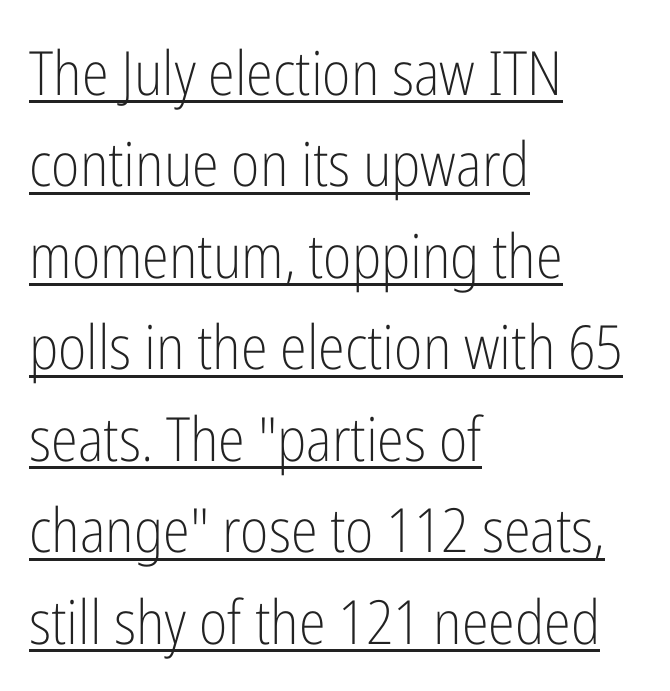
What kind of face is this? One without serifs — a sans. Each word holds together tightly as a unit, with standard inter-letter gaps. It's the straight-up-and-down kind of type. These lines are set flush left with a ragged right edge. Each line of the rendering has a horizontal stroke beneath the glyphs.
